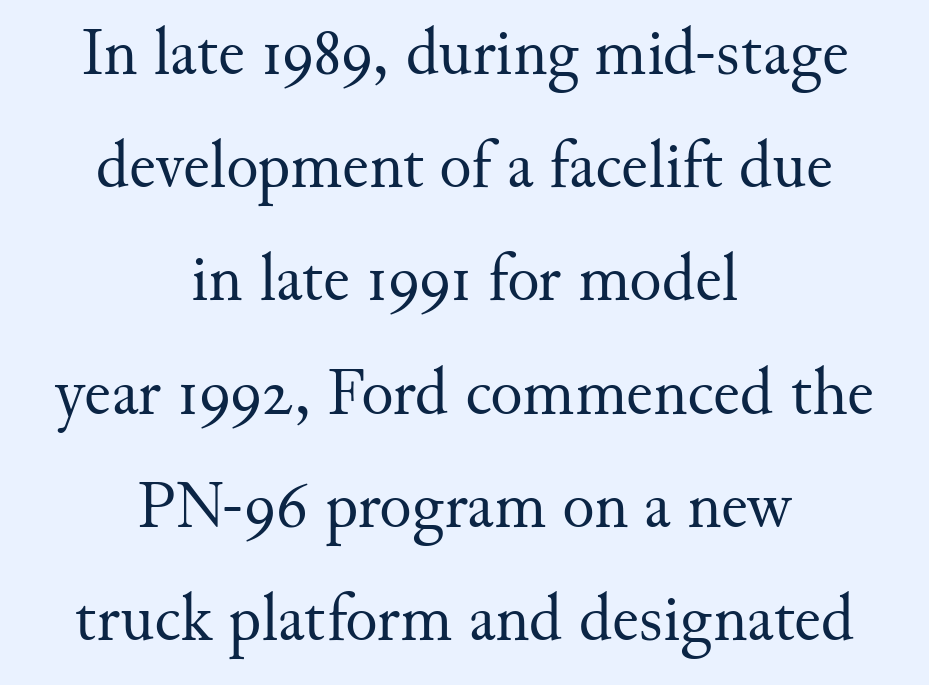
{"serif": "yes", "italic": "no", "bold": "no", "weight": "regular", "width": "normal", "stroke_contrast": "medium", "x_height": "small", "monospaced": "no", "underline": "no", "align": "center", "line_spacing": "normal", "line_spacing_ratio": 1.69, "letter_spacing": "normal", "letter_spacing_em": 0.0, "glyph_px": 67}
